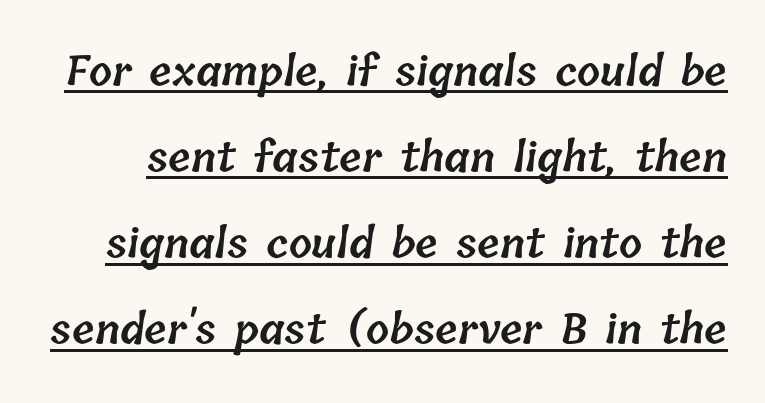
Q: Is the text bold? A: Semi-bold.
Q: Is the text underlined? A: Yes.
Q: Is the spacing between letters normal or unusually wide? A: Normal.
Q: Is the spacing between lines tight, normal or loose? A: Loose.
Q: Width (condensed, normal, or wide)? A: Normal.
Q: Stroke contrast? A: Low.
Q: x-height? A: Medium.
Q: Monospaced? A: No.
